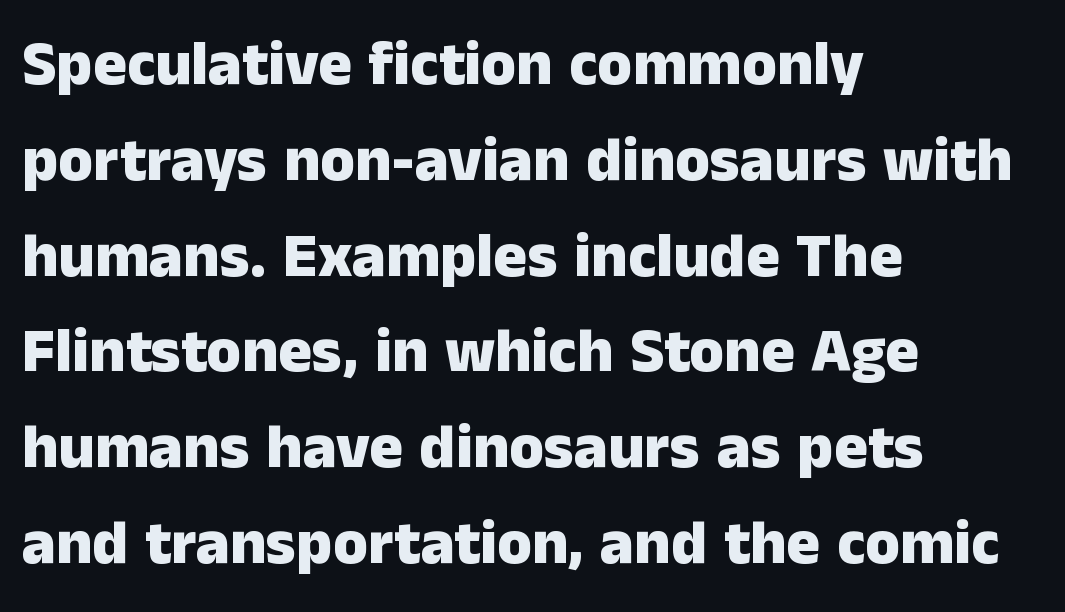
Q: Is the text bold? A: Yes.
Q: Is the text italic (slanted)? A: No, it is upright.
Q: Is the typeface a serif or a sans-serif typeface? A: Sans-serif.
Q: Is the text underlined? A: No.
Q: How is the paragraph aligned? A: Left-aligned.
Q: Is the spacing between letters normal or unusually wide? A: Normal.
Q: Is the spacing between lines tight, normal or loose? A: Normal.
Q: Width (condensed, normal, or wide)? A: Normal.
Q: Stroke contrast? A: Low.
Q: x-height? A: Medium.
Q: Monospaced? A: No.
